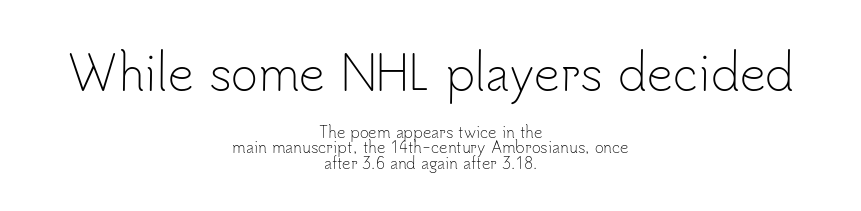
The image shows 46 px light sans-serif type, upright; set centered, tight line spacing (1.01x), normal letter spacing, not underlined; the first (top) block is 3.07x larger; low stroke contrast and a small x-height.
